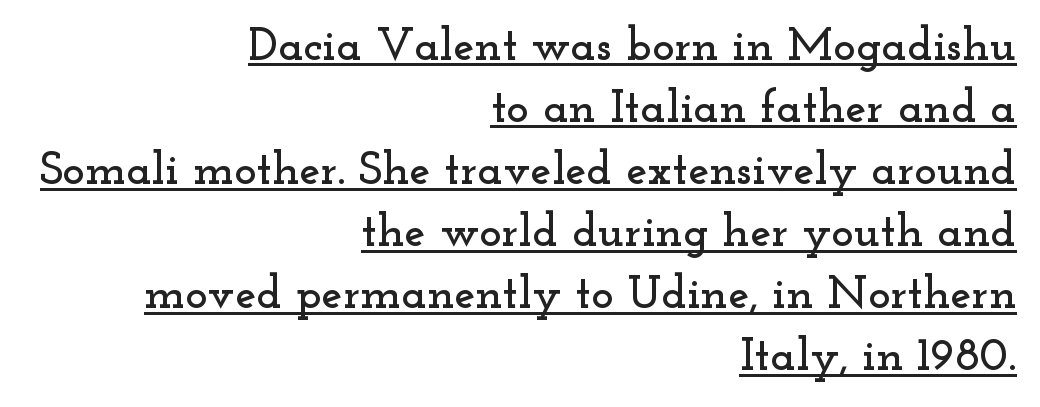
The image shows 47 px wide serif type, upright; set right-aligned, normal line spacing (1.32x), normal letter spacing, underlined; low stroke contrast and a small x-height.
